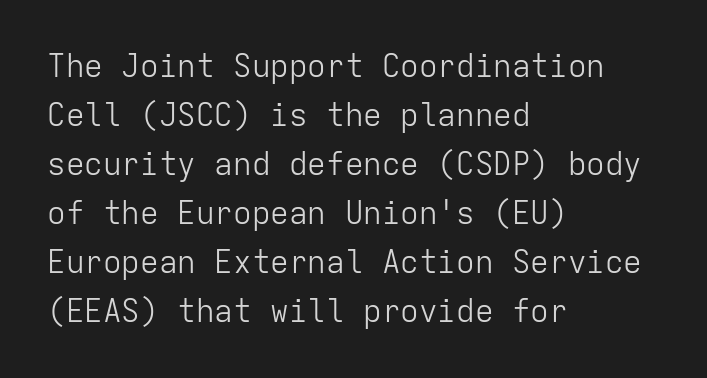
Q: Is the text bold? A: No.
Q: Is the text italic (slanted)? A: No, it is upright.
Q: Is the typeface a serif or a sans-serif typeface? A: Sans-serif.
Q: Is the text underlined? A: No.
Q: How is the paragraph aligned? A: Left-aligned.
Q: Is the spacing between letters normal or unusually wide? A: Normal.
Q: Is the spacing between lines tight, normal or loose? A: Normal.
Q: Width (condensed, normal, or wide)? A: Normal.
Q: Stroke contrast? A: Low.
Q: x-height? A: Medium.
Q: Monospaced? A: Yes.
